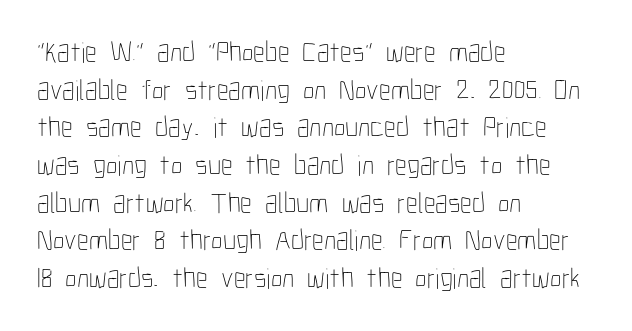
Q: Is the text bold? A: No.
Q: Is the text italic (slanted)? A: No, it is upright.
Q: Is the text underlined? A: No.
Q: How is the paragraph aligned? A: Left-aligned.
Q: Is the spacing between letters normal or unusually wide? A: Normal.
Q: Is the spacing between lines tight, normal or loose? A: Normal.
Q: Width (condensed, normal, or wide)? A: Condensed.
Q: Stroke contrast? A: Low.
Q: x-height? A: Medium.
Q: Monospaced? A: No.
